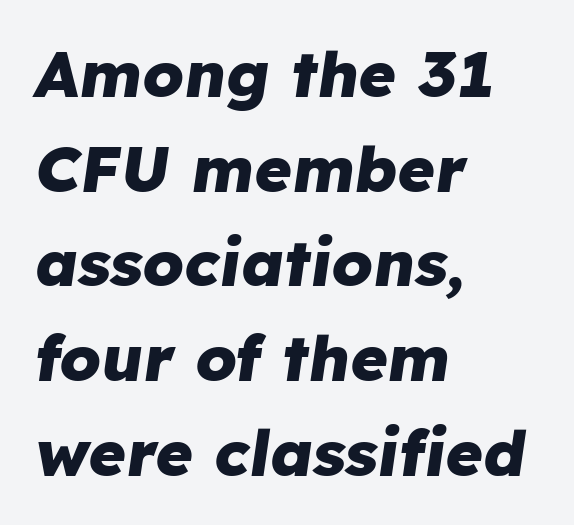
Typesetter's note: full bold, strokes at maximum text heaviness. Words float on clear page, feet unadorned. Each new line begins a customary step beneath the previous one. How are the letters spaced? Ordinarily, with no added tracking. Emphasis-style slanted type is in use. Varying glyph widths throughout — classic text-font behaviour.
